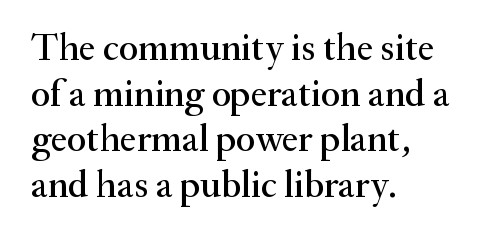
Q: Is the text italic (slanted)? A: No, it is upright.
Q: Is the typeface a serif or a sans-serif typeface? A: Serif.
Q: Is the text underlined? A: No.
Q: How is the paragraph aligned? A: Left-aligned.
Q: Is the spacing between letters normal or unusually wide? A: Normal.
Q: Width (condensed, normal, or wide)? A: Normal.
Q: Stroke contrast? A: Medium.
Q: x-height? A: Small.
Q: Monospaced? A: No.
